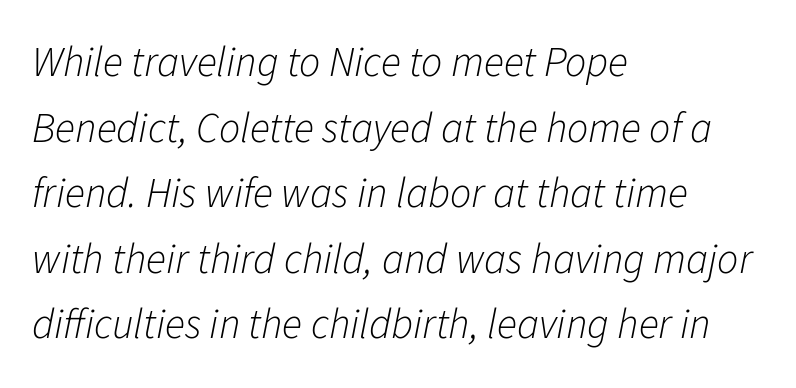
Q: Is the text bold? A: No.
Q: Is the text italic (slanted)? A: Yes, it leans right by about 11 degrees.
Q: Is the text underlined? A: No.
Q: How is the paragraph aligned? A: Left-aligned.
Q: Is the spacing between letters normal or unusually wide? A: Normal.
Q: Is the spacing between lines tight, normal or loose? A: Normal.
Q: Width (condensed, normal, or wide)? A: Normal.
Q: Stroke contrast? A: Low.
Q: x-height? A: Medium.
Q: Monospaced? A: No.
